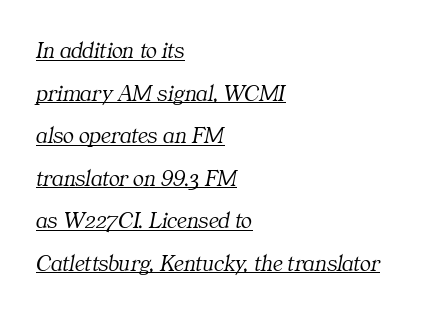
The image shows 23 px text type, italic (leaning right); set left-aligned, line spacing 1.85x, normal letter spacing, underlined.
